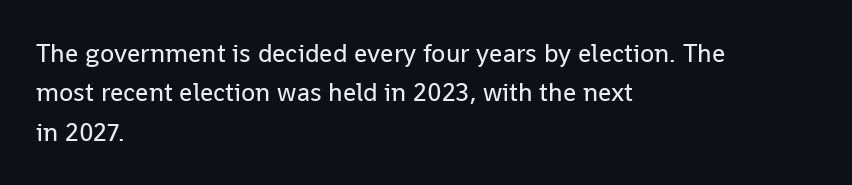
Q: Is the text bold? A: No.
Q: Is the text italic (slanted)? A: No, it is upright.
Q: Is the text underlined? A: No.
Q: How is the paragraph aligned? A: Left-aligned.
Q: Is the spacing between letters normal or unusually wide? A: Normal.
Q: Is the spacing between lines tight, normal or loose? A: Normal.
